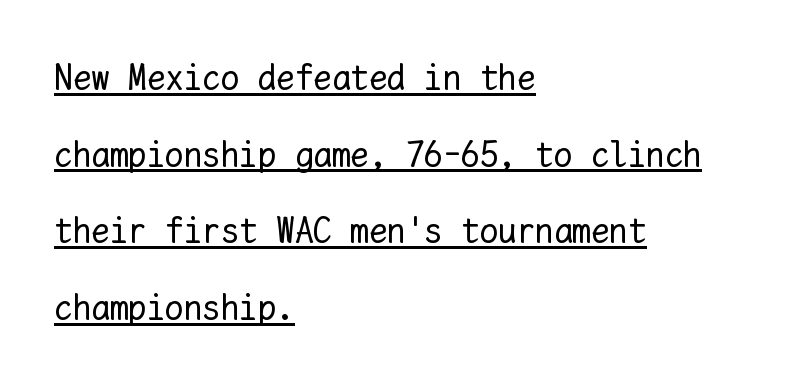
Q: Is the text bold? A: No.
Q: Is the text italic (slanted)? A: No, it is upright.
Q: Is the text underlined? A: Yes.
Q: How is the paragraph aligned? A: Left-aligned.
Q: Is the spacing between letters normal or unusually wide? A: Normal.
Q: Is the spacing between lines tight, normal or loose? A: Loose.
Q: Width (condensed, normal, or wide)? A: Normal.
Q: Stroke contrast? A: Low.
Q: x-height? A: Medium.
Q: Monospaced? A: Yes.
